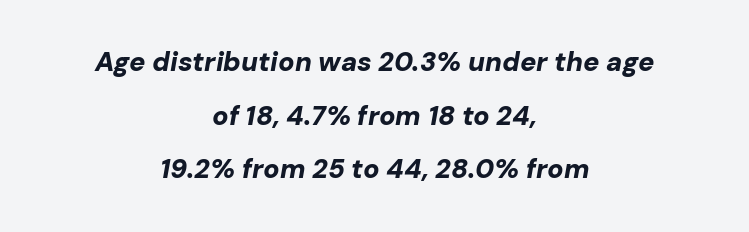
{"italic": "yes", "lean": "right", "slant_degrees": 10, "bold": "yes", "underline": "no", "align": "center", "line_spacing": "loose", "line_spacing_ratio": 1.99, "letter_spacing": "normal", "letter_spacing_em": 0.0, "glyph_px": 27}
